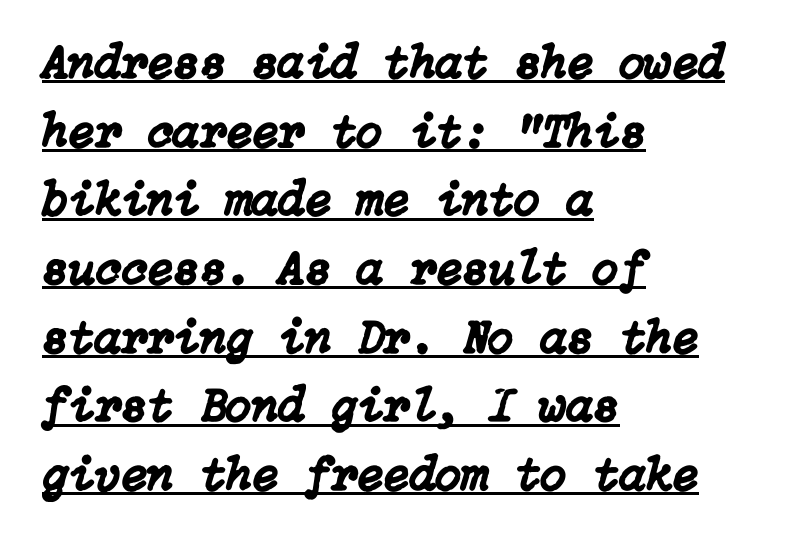
{"italic": "yes", "lean": "right", "slant_degrees": 15, "width": "normal", "stroke_contrast": "low", "x_height": "medium", "underline": "yes", "align": "left", "line_spacing": "normal", "line_spacing_ratio": 1.43, "letter_spacing": "normal", "letter_spacing_em": 0.0, "glyph_px": 48}
